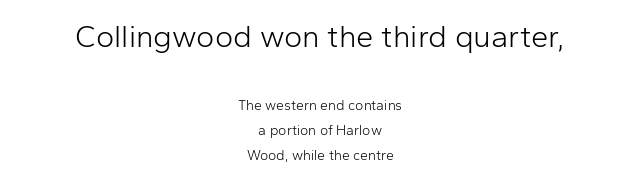
The image shows 31 px light sans-serif type, upright; set centered, line spacing 1.76x, normal letter spacing, not underlined; the first (top) block is 2.21x larger; low stroke contrast and a medium x-height.
